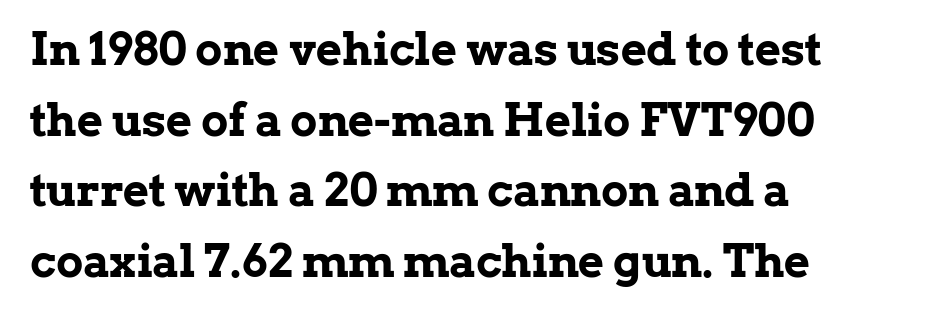
Q: Is the text bold? A: Yes.
Q: Is the text italic (slanted)? A: No, it is upright.
Q: Is the typeface a serif or a sans-serif typeface? A: Serif.
Q: Is the text underlined? A: No.
Q: How is the paragraph aligned? A: Left-aligned.
Q: Is the spacing between letters normal or unusually wide? A: Normal.
Q: Is the spacing between lines tight, normal or loose? A: Normal.
Q: Width (condensed, normal, or wide)? A: Normal.
Q: Stroke contrast? A: Low.
Q: x-height? A: Medium.
Q: Monospaced? A: No.
